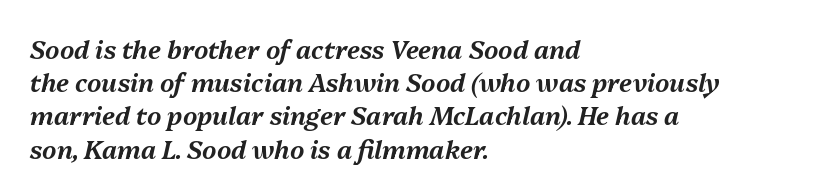
Q: Is the text italic (slanted)? A: Yes, it leans right by about 13 degrees.
Q: Is the text underlined? A: No.
Q: How is the paragraph aligned? A: Left-aligned.
Q: Is the spacing between letters normal or unusually wide? A: Normal.
Q: Is the spacing between lines tight, normal or loose? A: Normal.
